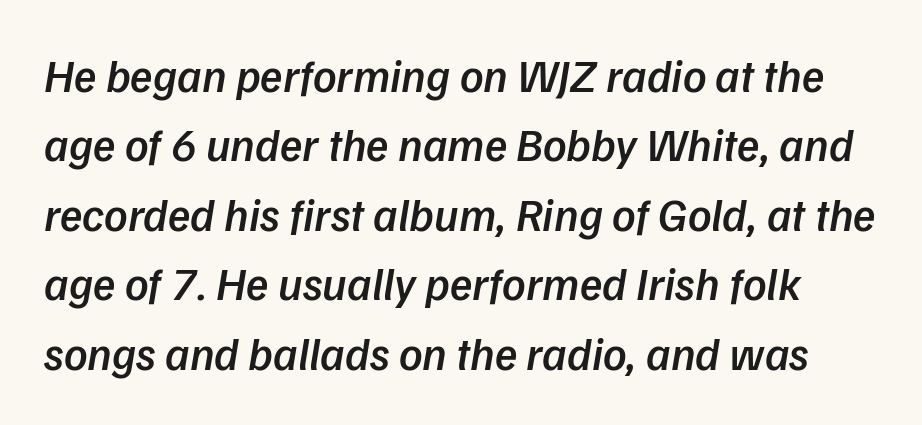
{"serif": "no", "bold": "semi", "weight": "semibold", "width": "normal", "stroke_contrast": "low", "x_height": "medium", "monospaced": "no", "underline": "no", "line_spacing": "normal", "line_spacing_ratio": 1.51, "letter_spacing": "normal", "letter_spacing_em": 0.0, "glyph_px": 46}
